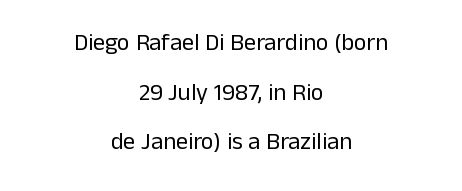
The image shows 24 px text type, upright; set centered, loose line spacing (2.07x), normal letter spacing, not underlined.
